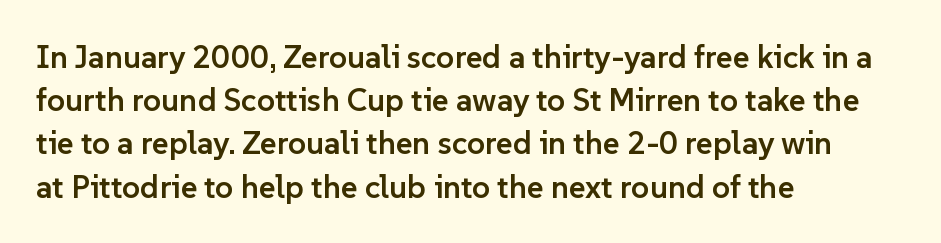
Characters follow at the spacing the type designer built in. Summary of weight: moderately heavy, a semibold. Left-aligned paragraph, ragged on the right. The letters advance in unequal steps, a hallmark of proportional type. Do the letters lean? They stand straight.
